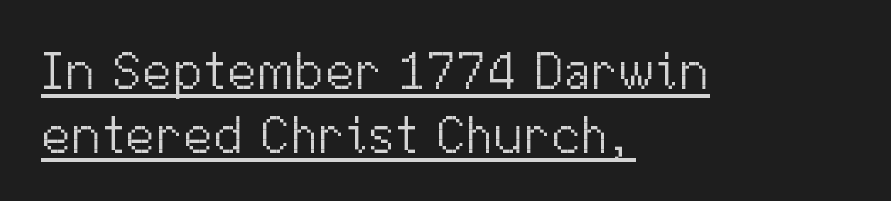
Alignment: flush left. When letters stand straight like this, we call the style roman or upright. Character widths vary here, with narrow letters taking less room than wide ones. Font category for this specimen: sans-serif. Is the letter spacing exaggerated? No — it looks like the ordinary default.
